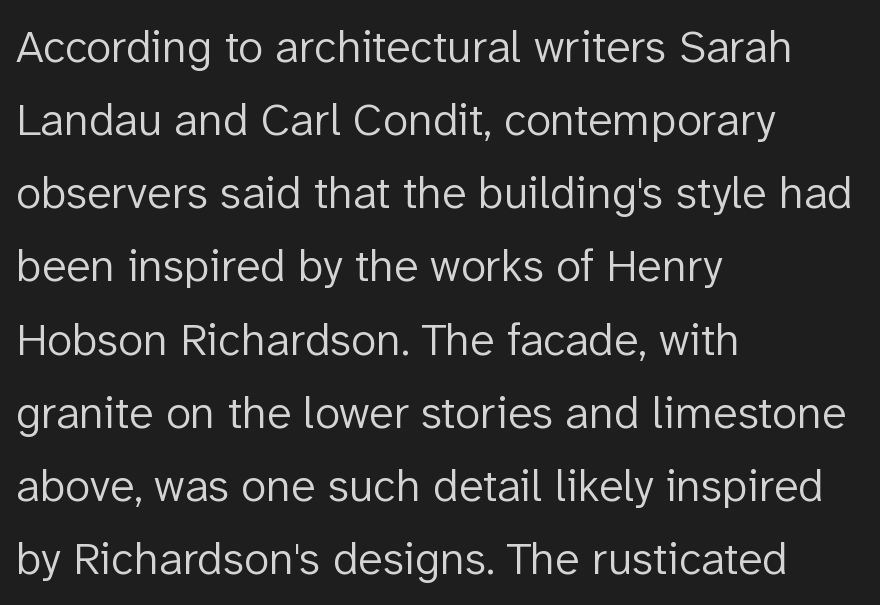
The image shows 46 px light sans-serif type, upright; set left-aligned, normal line spacing (1.59x), normal letter spacing, not underlined; low stroke contrast and a medium x-height.
